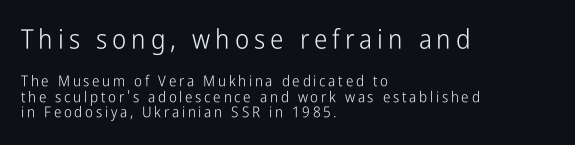
The image shows 27 px text type, upright; set left-aligned, tight line spacing (1.03x), not underlined; the first (top) block is 1.8x larger.
